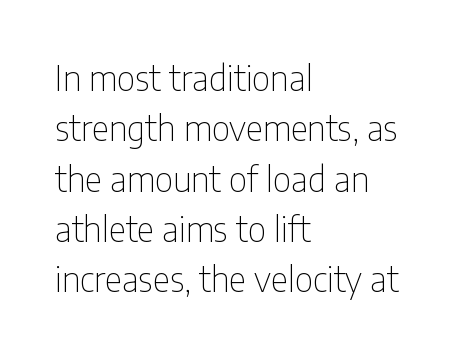
The image shows 34 px thin, condensed sans-serif type, upright; set left-aligned, normal line spacing (1.48x), normal letter spacing, not underlined; low stroke contrast and a medium x-height.
